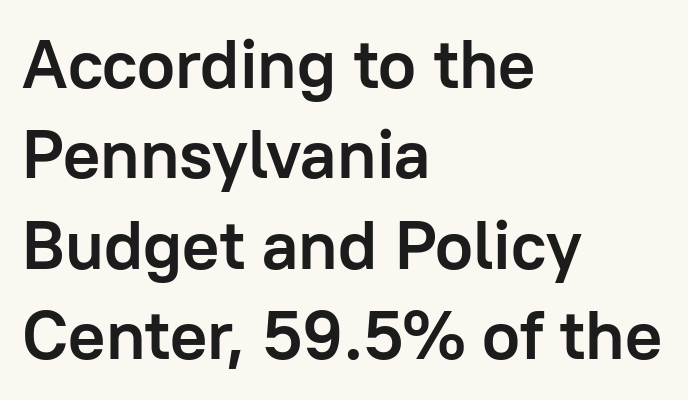
{"serif": "no", "italic": "no", "bold": "yes", "weight": "semibold", "width": "normal", "stroke_contrast": "low", "x_height": "medium", "monospaced": "no", "underline": "no", "align": "left", "line_spacing": "normal", "line_spacing_ratio": 1.31, "letter_spacing": "normal", "letter_spacing_em": 0.0, "glyph_px": 69}
